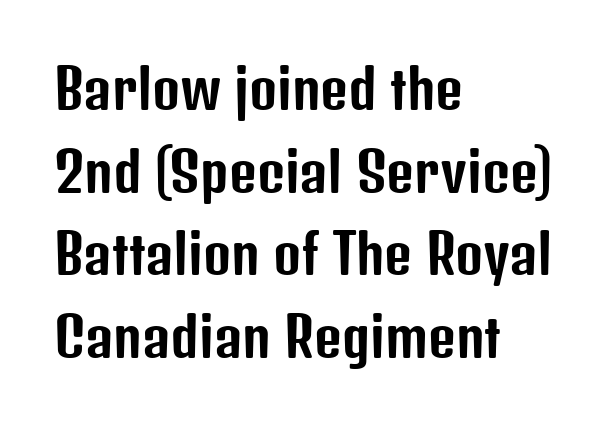
{"serif": "no", "italic": "no", "width": "condensed", "stroke_contrast": "low", "x_height": "medium", "monospaced": "no", "underline": "no", "align": "left", "line_spacing": "normal", "line_spacing_ratio": 1.53, "letter_spacing": "normal", "letter_spacing_em": 0.0, "glyph_px": 54}
